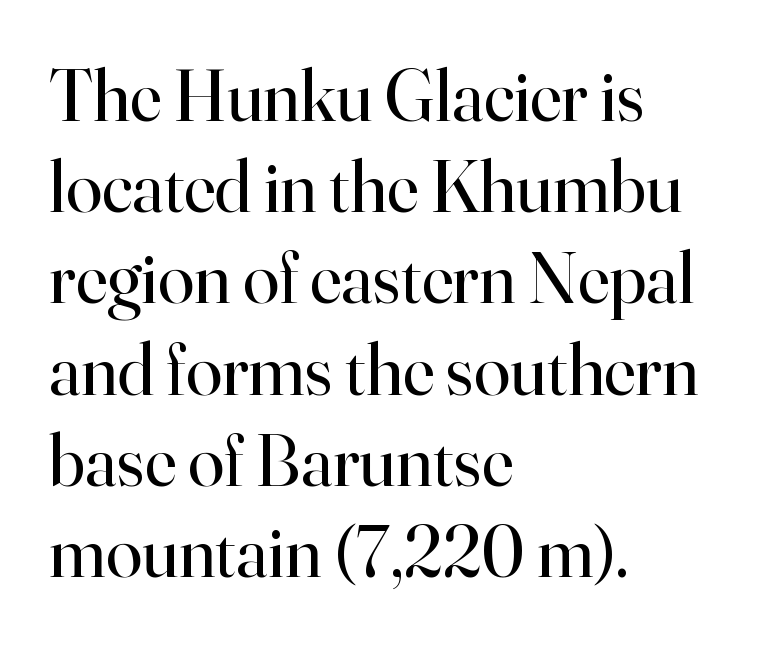
Q: Is the text bold? A: No.
Q: Is the text italic (slanted)? A: No, it is upright.
Q: Is the typeface a serif or a sans-serif typeface? A: Serif.
Q: Is the text underlined? A: No.
Q: How is the paragraph aligned? A: Left-aligned.
Q: Is the spacing between letters normal or unusually wide? A: Normal.
Q: Is the spacing between lines tight, normal or loose? A: Normal.
Q: Width (condensed, normal, or wide)? A: Normal.
Q: Stroke contrast? A: High.
Q: x-height? A: Small.
Q: Monospaced? A: No.
